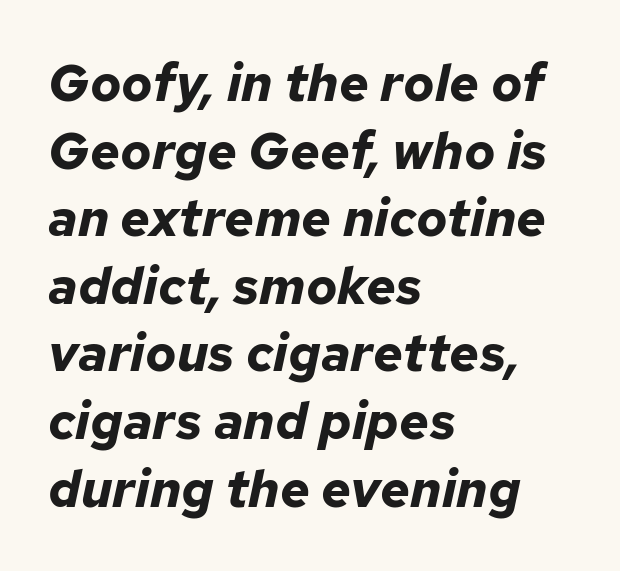
{"italic": "yes", "lean": "right", "slant_degrees": 12, "bold": "yes", "weight": "bold", "width": "normal", "stroke_contrast": "low", "x_height": "medium", "monospaced": "no", "underline": "no", "align": "left", "line_spacing": "normal", "line_spacing_ratio": 1.3, "letter_spacing": "normal", "letter_spacing_em": 0.0, "glyph_px": 52}
